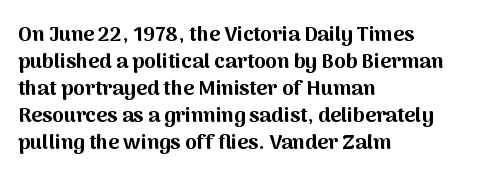
{"italic": "no", "bold": "yes", "underline": "no", "align": "left", "line_spacing": "normal", "line_spacing_ratio": 1.28, "letter_spacing": "normal", "letter_spacing_em": 0.0, "glyph_px": 21}
